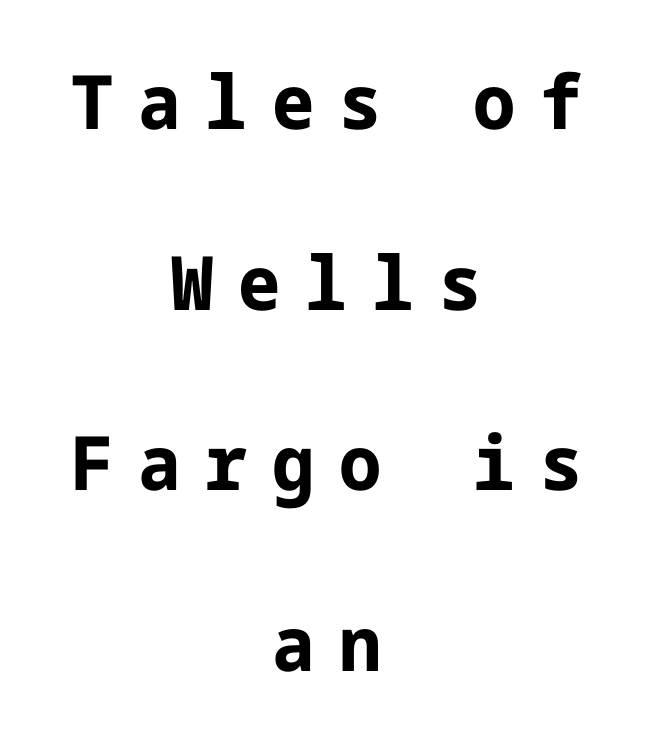
Q: Is the text bold? A: Yes.
Q: Is the text italic (slanted)? A: No, it is upright.
Q: Is the typeface a serif or a sans-serif typeface? A: Sans-serif.
Q: Is the text underlined? A: No.
Q: How is the paragraph aligned? A: Centered.
Q: Is the spacing between letters normal or unusually wide? A: Unusually wide.
Q: Is the spacing between lines tight, normal or loose? A: Loose.
Q: Width (condensed, normal, or wide)? A: Normal.
Q: Stroke contrast? A: Low.
Q: x-height? A: Medium.
